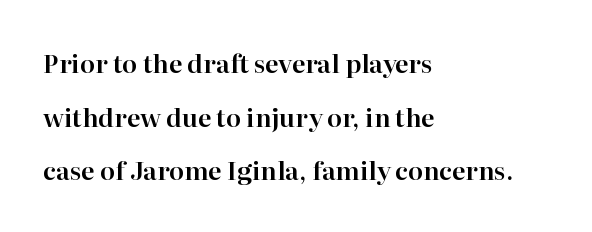
Vertically, the passage feels expansive, rows floating well apart. Every row of glyphs begins at an identical x-position on the left. The tracking reads as untouched default to a designer's eye. Clear beneath every line of the passage.
